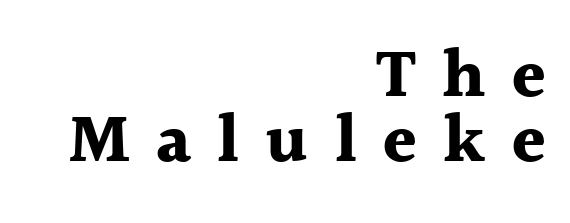
Q: Is the text bold? A: Yes.
Q: Is the text italic (slanted)? A: No, it is upright.
Q: Is the typeface a serif or a sans-serif typeface? A: Serif.
Q: Is the text underlined? A: No.
Q: How is the paragraph aligned? A: Right-aligned.
Q: Is the spacing between letters normal or unusually wide? A: Unusually wide.
Q: Is the spacing between lines tight, normal or loose? A: Tight.
Q: Width (condensed, normal, or wide)? A: Normal.
Q: x-height? A: Medium.
Q: Monospaced? A: No.
